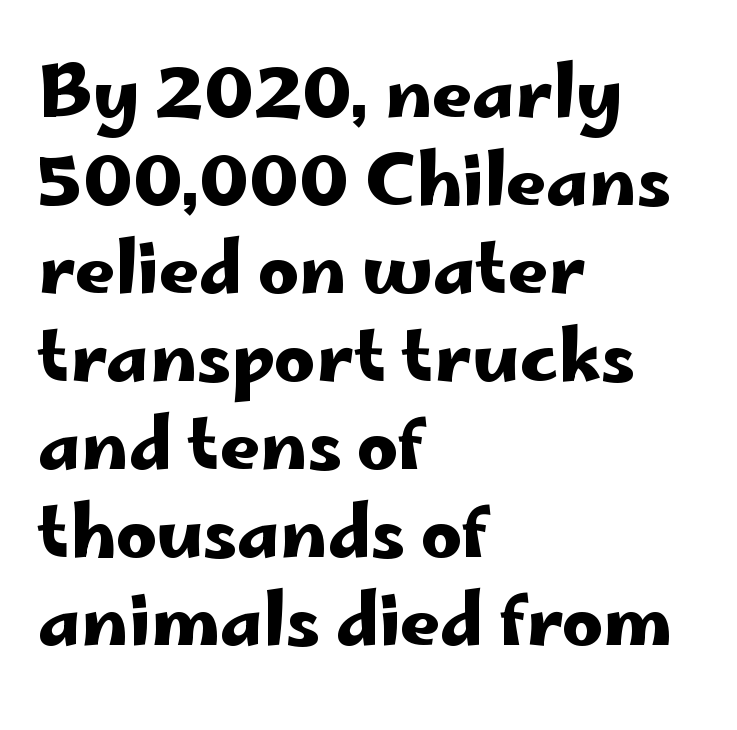
{"serif": "no", "italic": "no", "width": "wide", "stroke_contrast": "low", "x_height": "small", "monospaced": "no", "underline": "no", "align": "left", "line_spacing_ratio": 1.24, "letter_spacing": "normal", "letter_spacing_em": 0.0, "glyph_px": 71}
